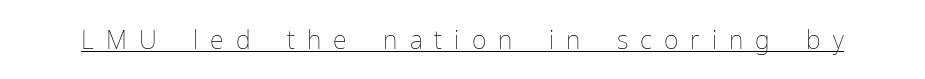
The letters are spread apart with noticeably loose tracking. The weight would be labelled regular, book, light, or lighter still. The lettering holds an erect, upright posture throughout. Descenders here cross a horizontal rule under the line.
